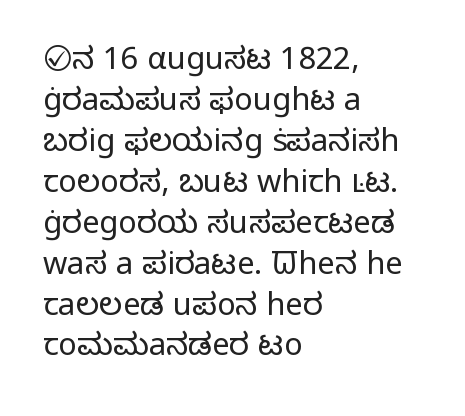
The image shows 31 px light sans-serif type, upright; set left-aligned, normal line spacing (1.32x), normal letter spacing, not underlined; low stroke contrast and a medium x-height.
